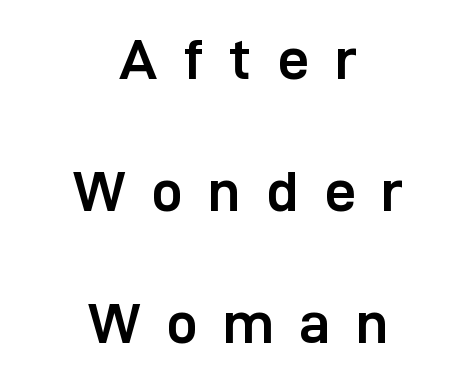
{"serif": "no", "italic": "no", "bold": "yes", "weight": "semibold", "width": "normal", "stroke_contrast": "low", "x_height": "medium", "monospaced": "no", "underline": "no", "align": "center", "line_spacing": "loose", "line_spacing_ratio": 2.36, "letter_spacing": "wide", "letter_spacing_em": 0.46, "glyph_px": 56}
